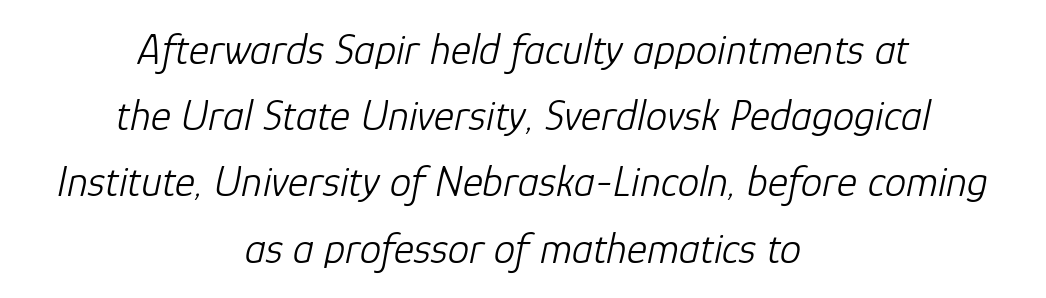
How would I describe the line gaps? Plain and ordinary. Notice how the passage keeps no hard edge, just a central spine. Default kerning and tracking; the words read as compact shapes. This sample has the flowing, uneven cadence of proportional lettering. Designer's note — italics engaged.
